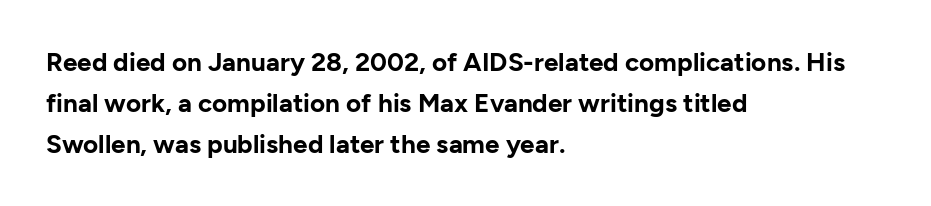
The image shows 26 px bold type, upright; set left-aligned, normal line spacing (1.57x), normal letter spacing, not underlined.
